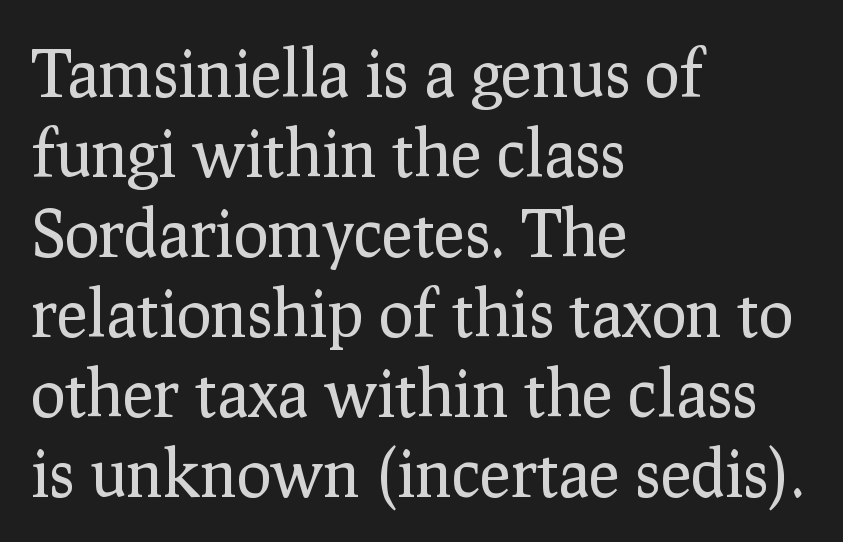
{"serif": "yes", "italic": "no", "bold": "no", "weight": "regular", "width": "normal", "stroke_contrast": "low", "x_height": "medium", "monospaced": "no", "underline": "no", "align": "left", "line_spacing_ratio": 1.23, "letter_spacing": "normal", "letter_spacing_em": 0.0, "glyph_px": 65}
